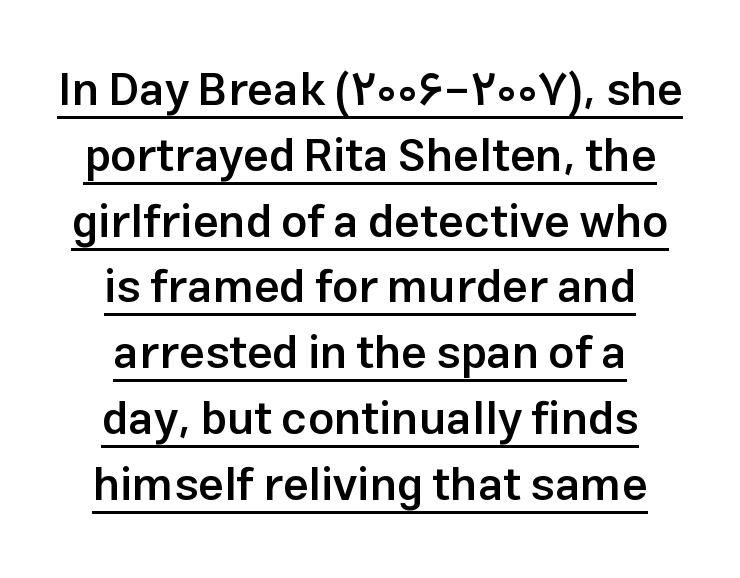
Q: Is the text bold? A: Semi-bold.
Q: Is the text italic (slanted)? A: No, it is upright.
Q: Is the typeface a serif or a sans-serif typeface? A: Sans-serif.
Q: Is the text underlined? A: Yes.
Q: How is the paragraph aligned? A: Centered.
Q: Is the spacing between letters normal or unusually wide? A: Normal.
Q: Is the spacing between lines tight, normal or loose? A: Normal.
Q: Width (condensed, normal, or wide)? A: Normal.
Q: Stroke contrast? A: Low.
Q: x-height? A: Medium.
Q: Monospaced? A: No.
